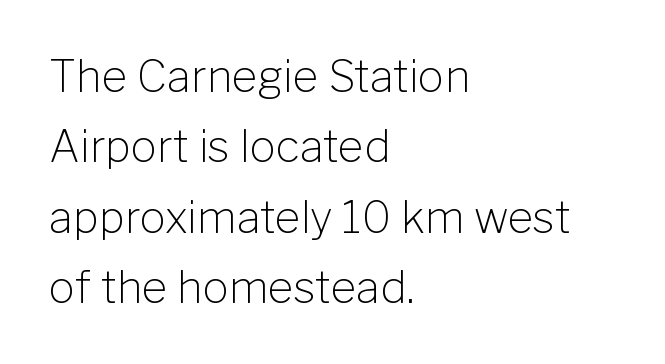
{"serif": "no", "italic": "no", "bold": "no", "weight": "light", "width": "normal", "stroke_contrast": "low", "x_height": "medium", "monospaced": "no", "underline": "no", "align": "left", "line_spacing": "normal", "line_spacing_ratio": 1.6, "letter_spacing": "normal", "letter_spacing_em": 0.0, "glyph_px": 44}
